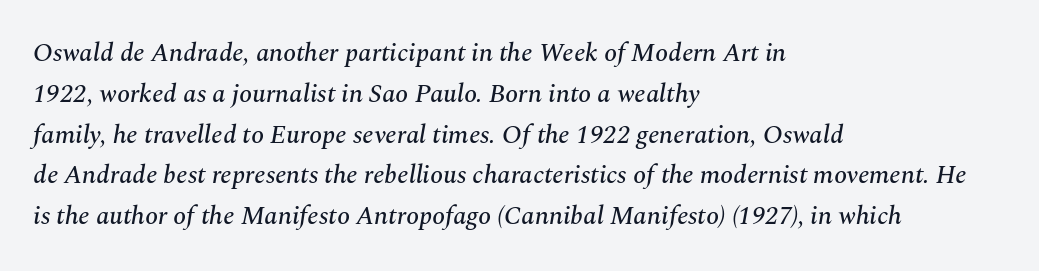
{"italic": "yes", "lean": "right", "slant_degrees": 10, "underline": "no", "align": "left", "line_spacing": "normal", "line_spacing_ratio": 1.57, "letter_spacing": "normal", "letter_spacing_em": 0.0, "glyph_px": 26}
